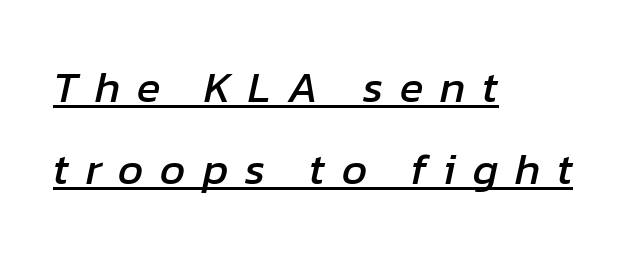
The image shows 44 px text type, italic (leaning right); set left-aligned, line spacing 1.86x, unusually wide letter spacing (+0.38 em), underlined; low stroke contrast and a medium x-height.
